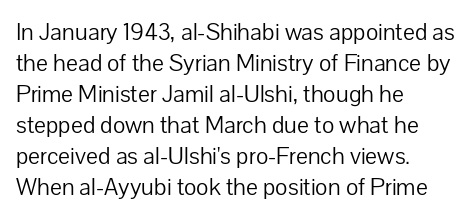
{"italic": "no", "bold": "no", "underline": "no", "align": "left", "line_spacing_ratio": 1.24, "letter_spacing": "normal", "letter_spacing_em": 0.0, "glyph_px": 25}
